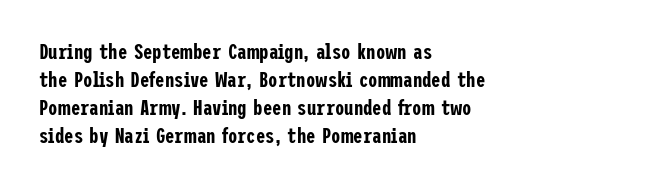
Teacher's note: observe the even left margin — that is flush-left alignment. No italicization has been applied; the sample stays upright. Clear beneath every line of the passage. Honestly, the letter spacing is just normal — you wouldn't notice it. A typesetter would call this leading conventional body-copy spacing.
